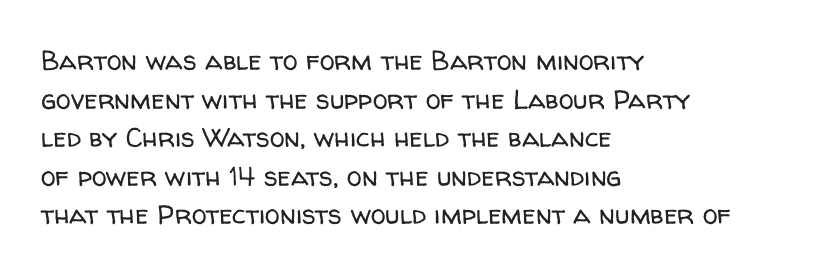
Q: Is the text bold? A: No.
Q: Is the text italic (slanted)? A: No, it is upright.
Q: Is the text underlined? A: No.
Q: How is the paragraph aligned? A: Left-aligned.
Q: Is the spacing between letters normal or unusually wide? A: Normal.
Q: Is the spacing between lines tight, normal or loose? A: Normal.
